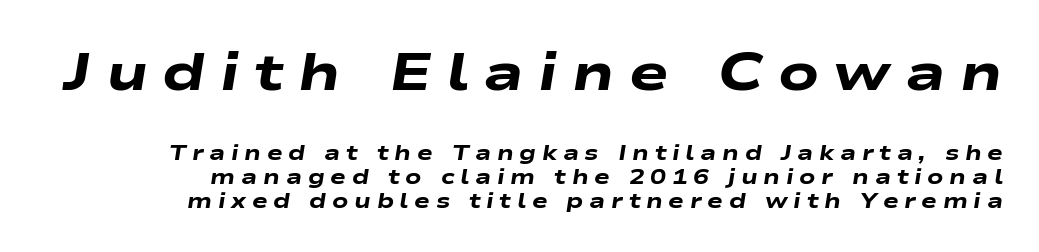
Q: Is the text bold? A: Yes.
Q: Is the text italic (slanted)? A: Yes, it leans right by about 9 degrees.
Q: Is the text underlined? A: No.
Q: How is the paragraph aligned? A: Right-aligned.
Q: Is the spacing between letters normal or unusually wide? A: Unusually wide.
Q: Is the spacing between lines tight, normal or loose? A: Tight.
Q: Which block of text is set in a larger size, the first (top) or the second (bottom)? A: The first (top) one.
Q: Width (condensed, normal, or wide)? A: Wide.
Q: Stroke contrast? A: Low.
Q: x-height? A: Medium.
Q: Monospaced? A: No.
